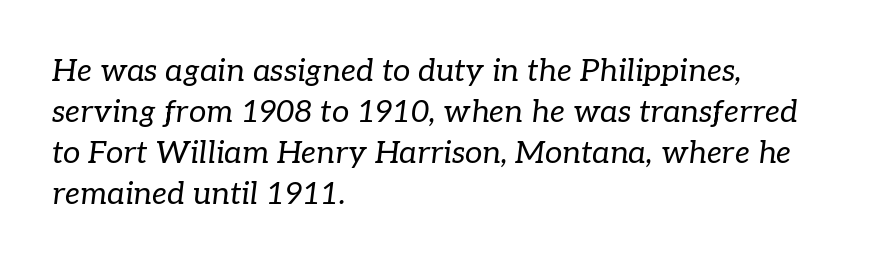
The image shows 31 px regular-weight serif type, italic (leaning right); set left-aligned, normal line spacing (1.32x), normal letter spacing, not underlined; low stroke contrast and a medium x-height.
